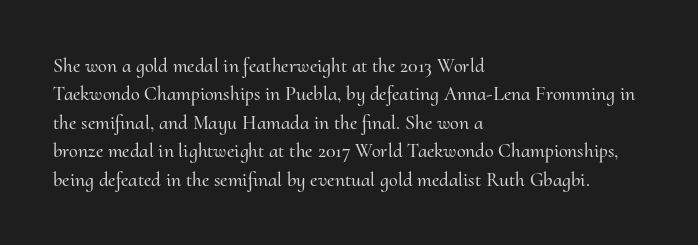
The image shows 20 px text type, upright; set left-aligned, normal line spacing (1.42x), normal letter spacing, not underlined.
